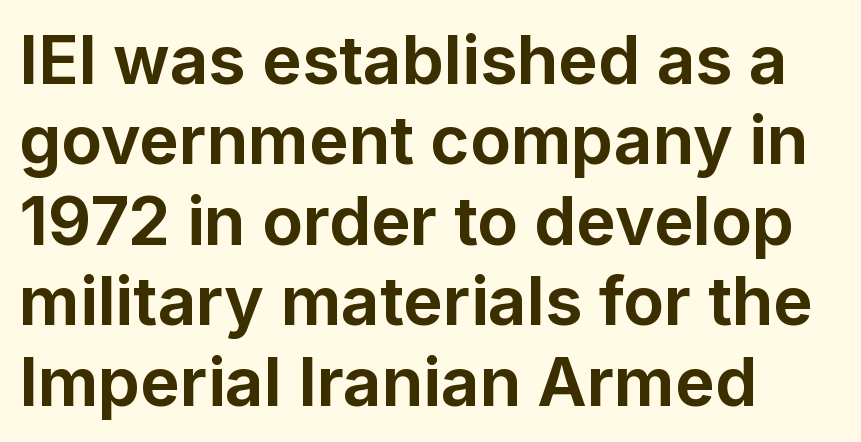
Short and long lines alike share a common starting point at left. The passage shown has conventional tracking throughout. The letters carry no serifs — their stems end cleanly without finishing strokes. The baseline area is clear. Bold? Absolutely — the strokes are thick and heavy. This is roman type, the default non-slanted kind.
